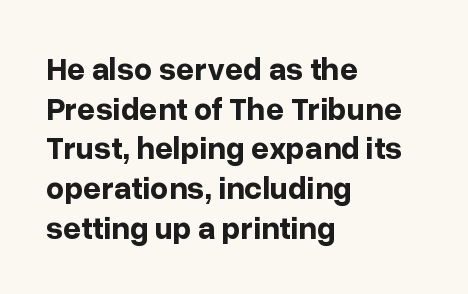
{"serif": "no", "italic": "no", "bold": "yes", "weight": "bold", "width": "normal", "stroke_contrast": "low", "x_height": "medium", "monospaced": "no", "underline": "no", "align": "left", "line_spacing_ratio": 1.24, "letter_spacing": "normal", "letter_spacing_em": 0.0, "glyph_px": 32}
